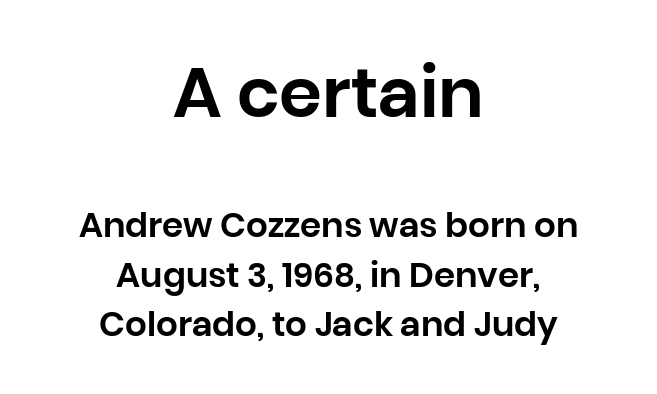
A typesetter would call this leading conventional body-copy spacing. The words here are not underlined. Type style note: lacks serifs. Does extra space separate the letters? No, they use regular spacing.
